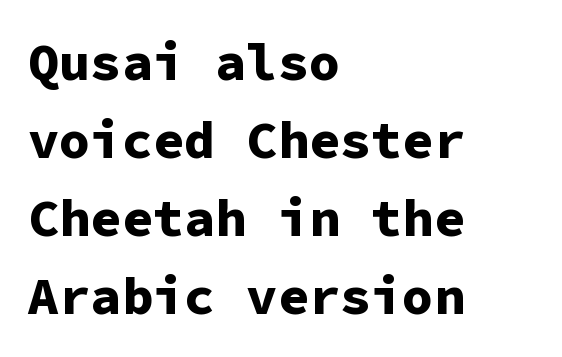
Spacing between characters is what you'd get straight out of the box. Any mark beneath the type? The region is blank. Notice how the stems are strictly vertical — no italics here. Line spacing here is normal. This is heavy type, rendered in bold.
